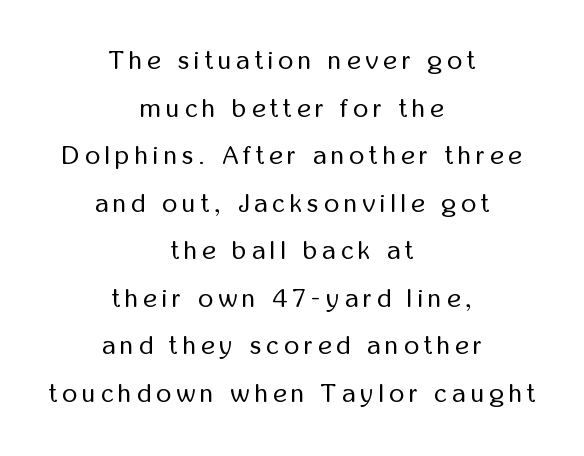
The image shows 26 px text type, upright; set centered, line spacing 1.83x, unusually wide letter spacing (+0.2 em), not underlined.
